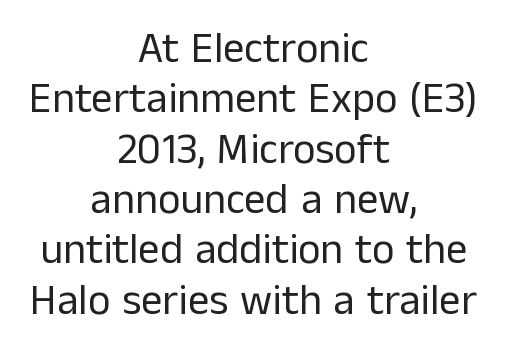
{"serif": "no", "italic": "no", "bold": "no", "weight": "regular", "width": "normal", "stroke_contrast": "low", "x_height": "medium", "monospaced": "no", "underline": "no", "align": "center", "line_spacing_ratio": 1.17, "letter_spacing": "normal", "letter_spacing_em": 0.0, "glyph_px": 43}
